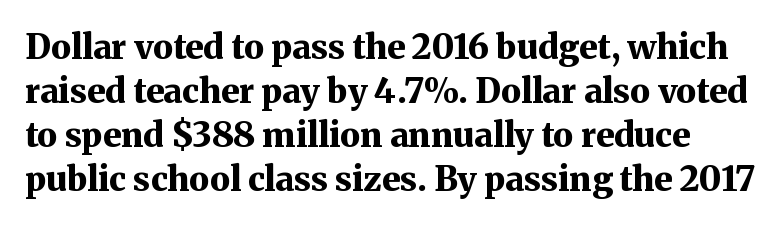
{"serif": "yes", "italic": "no", "bold": "yes", "weight": "bold", "width": "normal", "stroke_contrast": "medium", "x_height": "medium", "monospaced": "no", "underline": "no", "line_spacing": "normal", "line_spacing_ratio": 1.29, "letter_spacing": "normal", "letter_spacing_em": 0.0, "glyph_px": 34}
